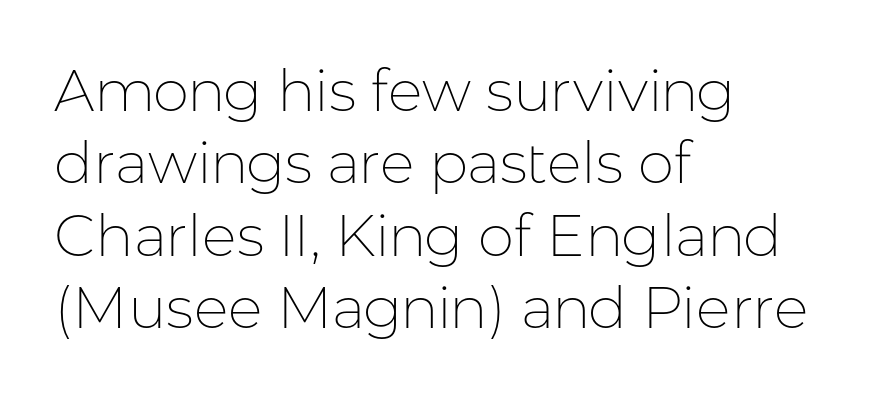
{"serif": "no", "italic": "no", "bold": "no", "weight": "thin", "width": "normal", "stroke_contrast": "low", "x_height": "medium", "monospaced": "no", "underline": "no", "align": "left", "line_spacing": "normal", "line_spacing_ratio": 1.25, "letter_spacing": "normal", "letter_spacing_em": 0.0, "glyph_px": 58}
